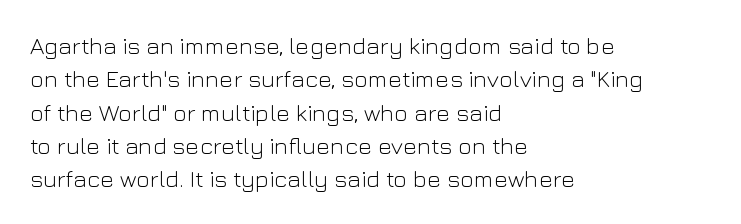
{"italic": "no", "bold": "no", "underline": "no", "align": "left", "line_spacing": "normal", "line_spacing_ratio": 1.39, "letter_spacing": "normal", "letter_spacing_em": 0.0, "glyph_px": 24}
